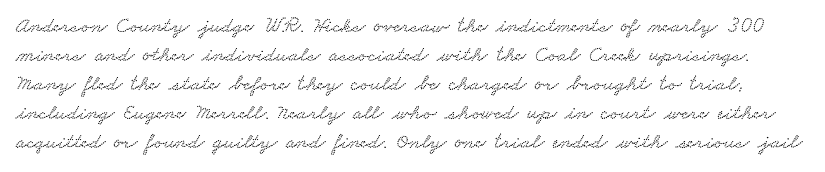
{"underline": "no", "line_spacing": "normal", "line_spacing_ratio": 1.32, "letter_spacing": "normal", "letter_spacing_em": 0.0, "glyph_px": 22}
